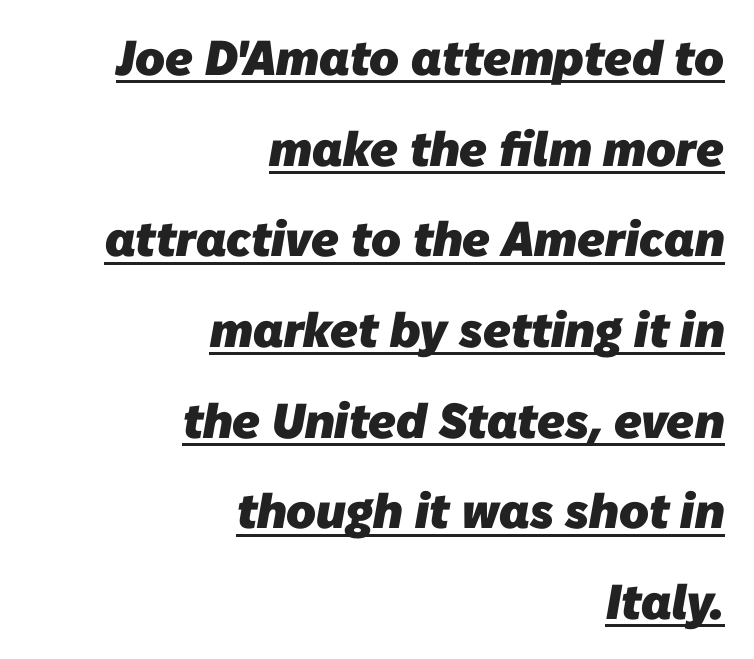
{"serif": "no", "bold": "yes", "weight": "heavy", "width": "normal", "stroke_contrast": "low", "x_height": "medium", "monospaced": "no", "underline": "yes", "align": "right", "line_spacing_ratio": 1.85, "letter_spacing": "normal", "letter_spacing_em": 0.0, "glyph_px": 49}
